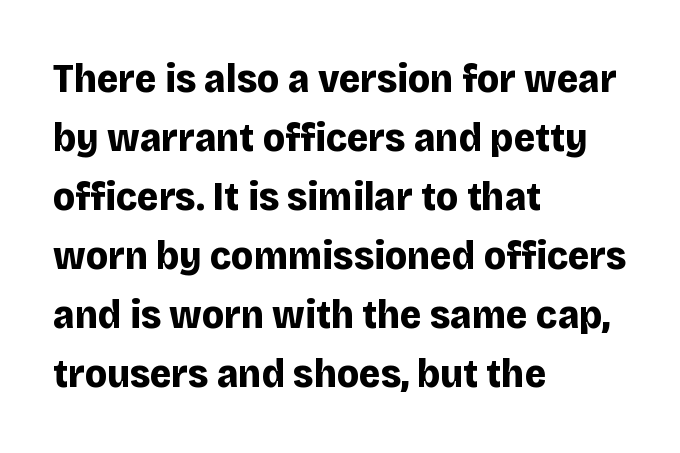
Q: Is the text bold? A: Yes.
Q: Is the text italic (slanted)? A: No, it is upright.
Q: Is the typeface a serif or a sans-serif typeface? A: Sans-serif.
Q: Is the text underlined? A: No.
Q: How is the paragraph aligned? A: Left-aligned.
Q: Is the spacing between letters normal or unusually wide? A: Normal.
Q: Is the spacing between lines tight, normal or loose? A: Normal.
Q: Width (condensed, normal, or wide)? A: Normal.
Q: Stroke contrast? A: Low.
Q: x-height? A: Large.
Q: Monospaced? A: No.
